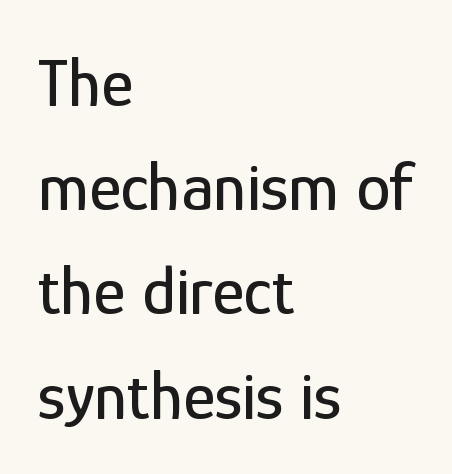
Q: Is the text italic (slanted)? A: No, it is upright.
Q: Is the typeface a serif or a sans-serif typeface? A: Sans-serif.
Q: Is the text underlined? A: No.
Q: How is the paragraph aligned? A: Left-aligned.
Q: Is the spacing between letters normal or unusually wide? A: Normal.
Q: Is the spacing between lines tight, normal or loose? A: Normal.
Q: Width (condensed, normal, or wide)? A: Condensed.
Q: Stroke contrast? A: Low.
Q: x-height? A: Medium.
Q: Monospaced? A: No.
